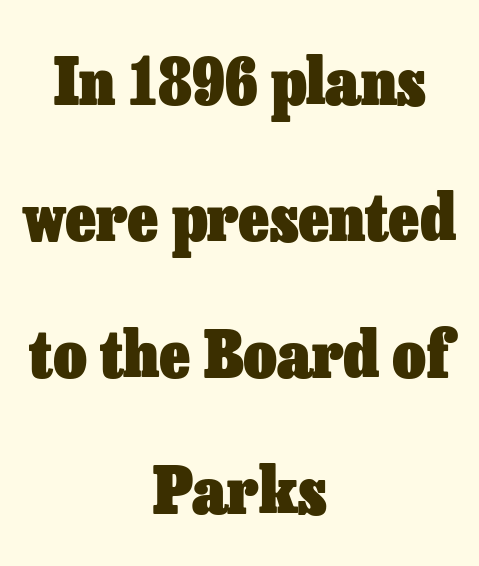
Words float on clear page, feet unadorned. What's the leading like? Stretched, with rows far apart. Notice how the stems are strictly vertical — no italics here. Typesetter's note: full bold, strokes at maximum text heaviness. Is the letter spacing exaggerated? No — it looks like the ordinary default. These lines are centered, leaving both edges ragged.
